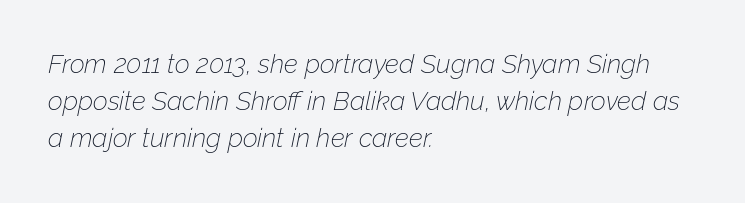
The image shows 26 px text type, italic (leaning right); set left-aligned, normal line spacing (1.43x), normal letter spacing, not underlined.
